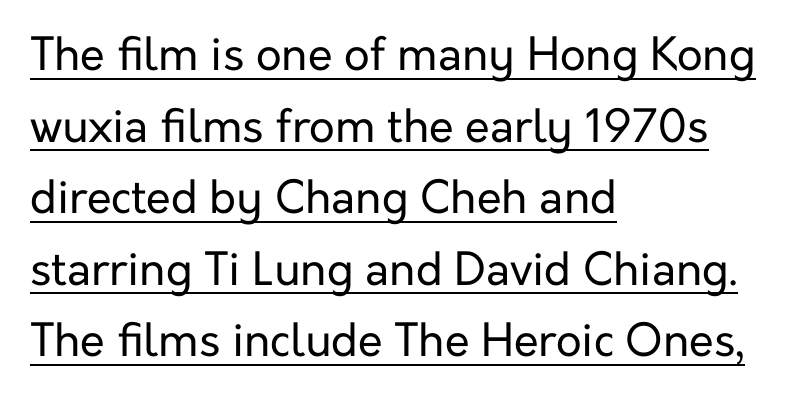
The passage is arranged the way most books set body copy — flush left. Nothing sits at the stroke ends, so this counts as sans-serif. Italic? Not at all — the glyphs are vertical. Caption: lettering with a line underneath.
